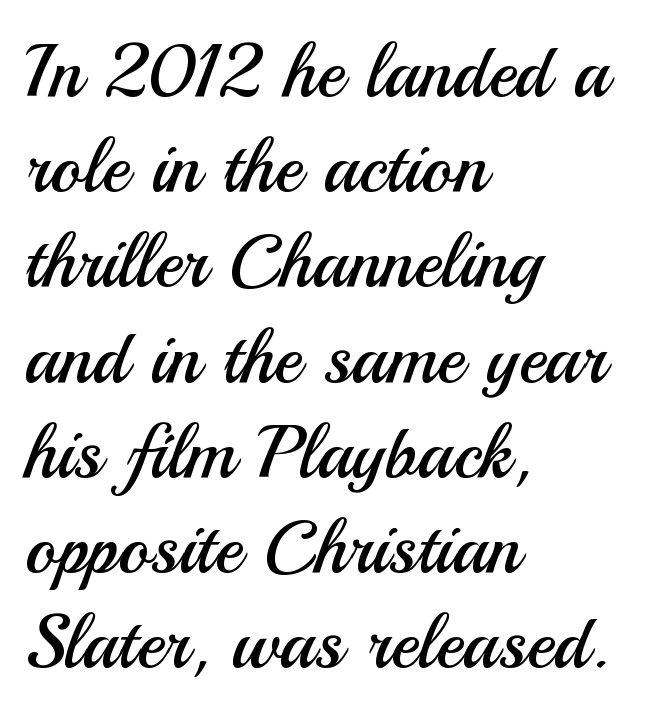
Q: Is the text bold? A: No.
Q: Is the text italic (slanted)? A: Yes.
Q: Is the typeface a serif or a sans-serif typeface? A: Sans-serif.
Q: Is the text underlined? A: No.
Q: How is the paragraph aligned? A: Left-aligned.
Q: Is the spacing between letters normal or unusually wide? A: Normal.
Q: Is the spacing between lines tight, normal or loose? A: Normal.
Q: Width (condensed, normal, or wide)? A: Normal.
Q: Stroke contrast? A: Medium.
Q: x-height? A: Small.
Q: Monospaced? A: No.
